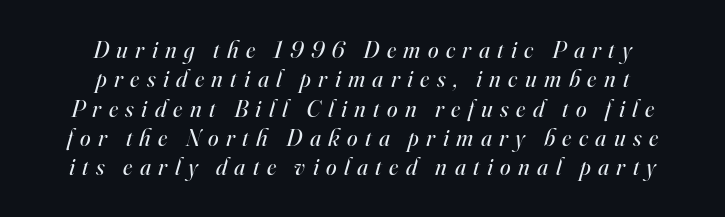
The image shows 24 px text type, italic (leaning right); set centered, line spacing 1.22x, unusually wide letter spacing (+0.31 em), not underlined.
